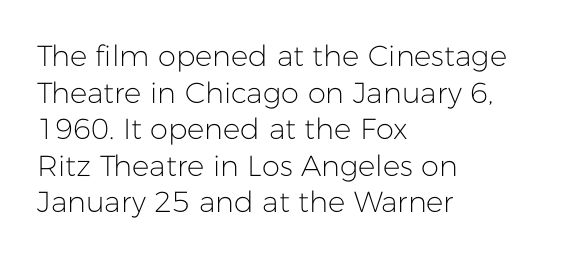
The image shows 29 px light sans-serif type, upright; set left-aligned, normal line spacing (1.26x), normal letter spacing, not underlined; low stroke contrast and a medium x-height.
